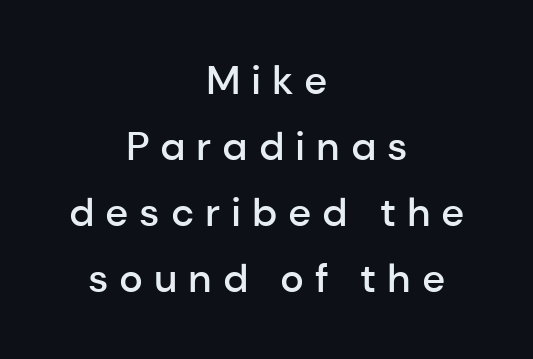
The image shows 40 px semibold sans-serif type, upright; set centered, normal line spacing (1.65x), unusually wide letter spacing (+0.27 em), not underlined; low stroke contrast and a medium x-height.
